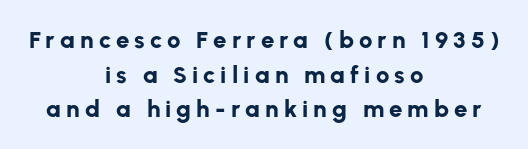
How are the letters spaced? Widely, with obvious added tracking. Unlike italic type, these characters show no tilt at all. Descenders hang freely into open space. The characters look thick and weighty, a clear bold. These lines sit exactly where default settings would place them.
